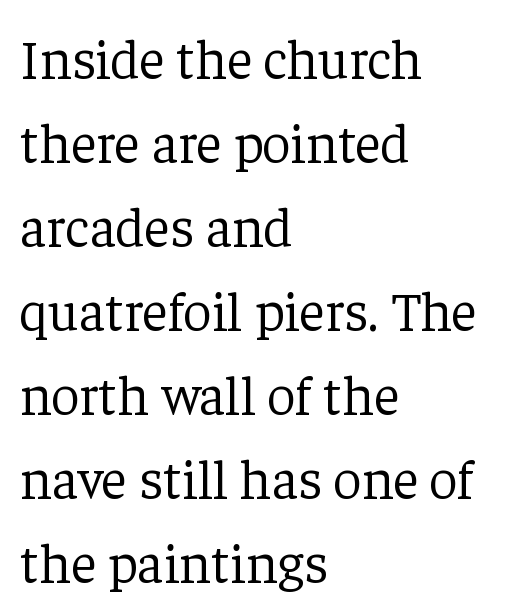
Compared with a typical body face, this is equally light or lighter still. What's the leading like? Ordinary, nothing unusual. The rendering uses natural spacing where letterforms have individual widths. Every row of glyphs begins at an identical x-position on the left. Rule under the text: the space is simply empty. Designer's note — italics off, roman on.
